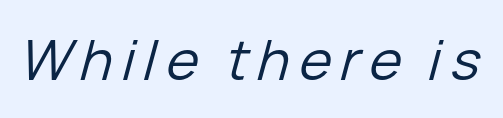
The font's italic variant was chosen for this text. Has an underline been added? It has not. Think of a printed novel: that variable character pitch is what you see here. Compared with a typical body face, this is equally light or lighter still.
